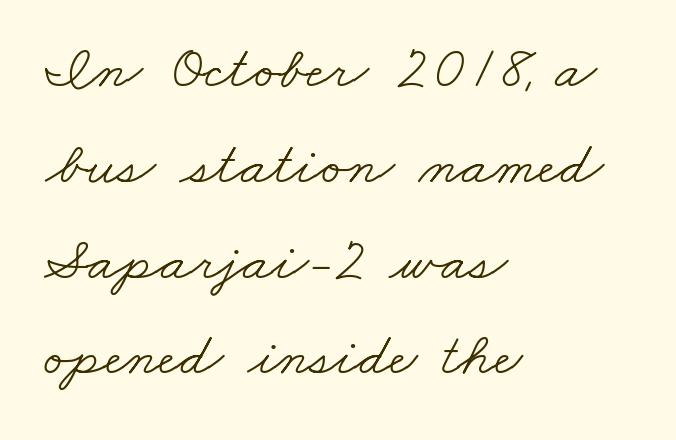
The image shows 61 px light, wide serif type; set left-aligned, normal line spacing (1.57x), normal letter spacing, not underlined; low stroke contrast and a small x-height.
